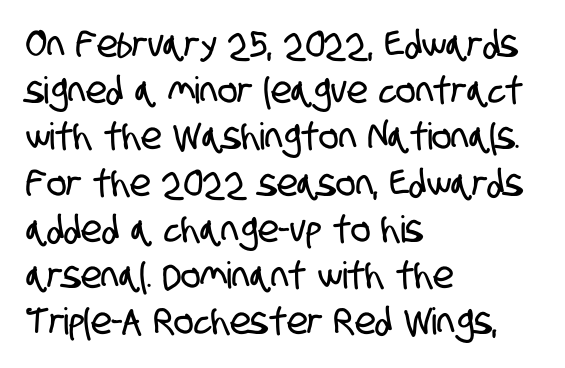
The image shows 37 px condensed sans-serif type; set left-aligned, normal line spacing (1.25x), normal letter spacing, not underlined; low stroke contrast and a large x-height.
